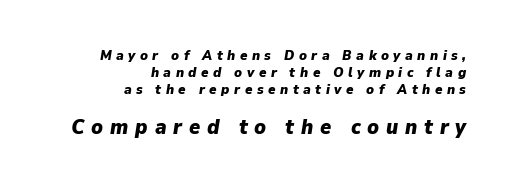
{"italic": "yes", "lean": "right", "slant_degrees": 9, "bold": "yes", "underline": "no", "align": "right", "line_spacing_ratio": 1.2, "letter_spacing": "wide", "letter_spacing_em": 0.32, "larger_block": "second", "size_ratio": 1.5, "glyph_px": 21}
